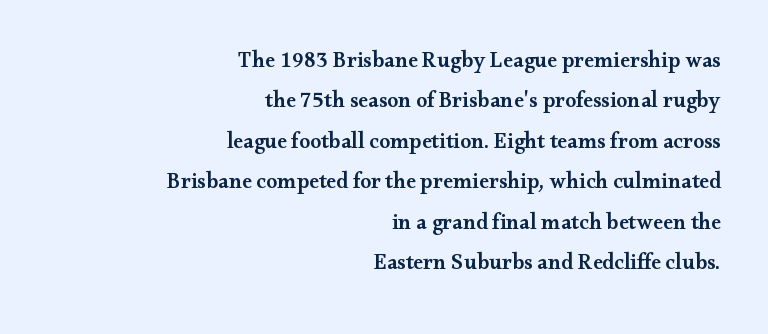
{"italic": "no", "bold": "semi", "underline": "no", "align": "right", "line_spacing_ratio": 1.84, "letter_spacing": "normal", "letter_spacing_em": 0.0, "glyph_px": 22}
